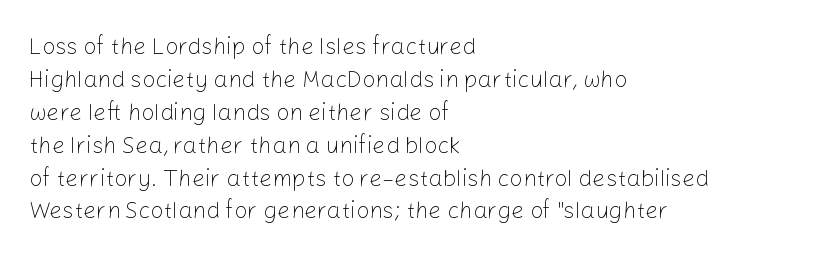
Honestly, the row spacing looks completely unremarkable. Caption: face not bold, strokes unweighted. Posture: vertical. This rendering features lettering with no underline. The setting favours the left margin, as ordinary paragraphs usually do.
